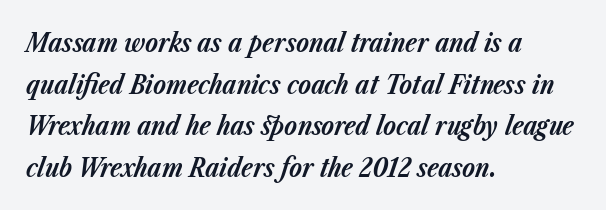
The image shows 26 px bold type, italic (leaning right); set left-aligned, normal line spacing (1.6x), normal letter spacing, not underlined.
